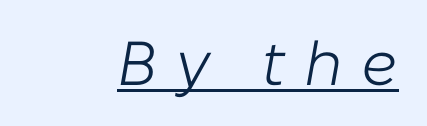
Is there an underline? Yes — a line sits under the letters. Observe the wide spacing: letters keep a clear distance from each other. This sample has the flowing, uneven cadence of proportional lettering. Would a proofreader flag this as italicized? Yes.
